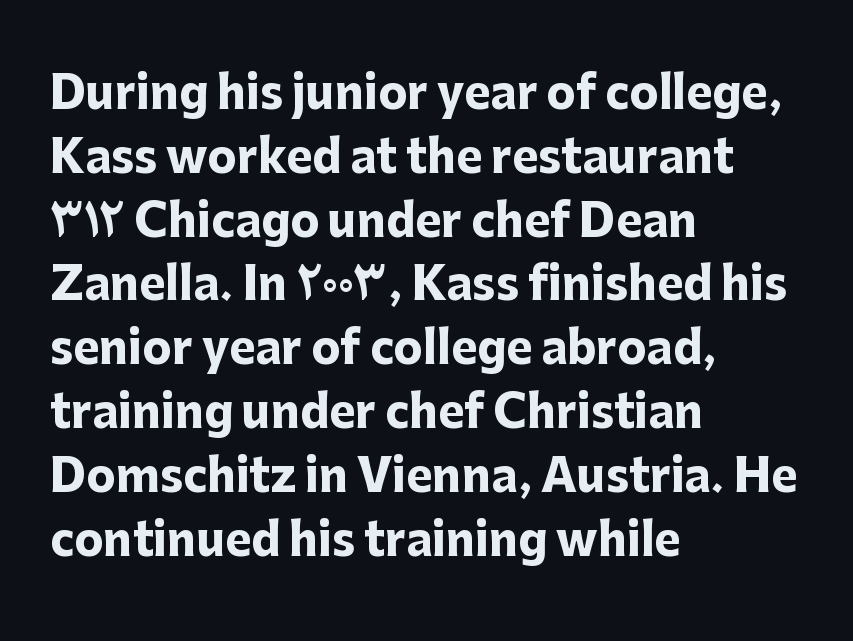
Q: Is the text bold? A: Yes.
Q: Is the text italic (slanted)? A: No, it is upright.
Q: Is the typeface a serif or a sans-serif typeface? A: Sans-serif.
Q: Is the text underlined? A: No.
Q: How is the paragraph aligned? A: Left-aligned.
Q: Is the spacing between letters normal or unusually wide? A: Normal.
Q: Is the spacing between lines tight, normal or loose? A: Normal.
Q: Width (condensed, normal, or wide)? A: Normal.
Q: Stroke contrast? A: Low.
Q: x-height? A: Medium.
Q: Monospaced? A: No.
